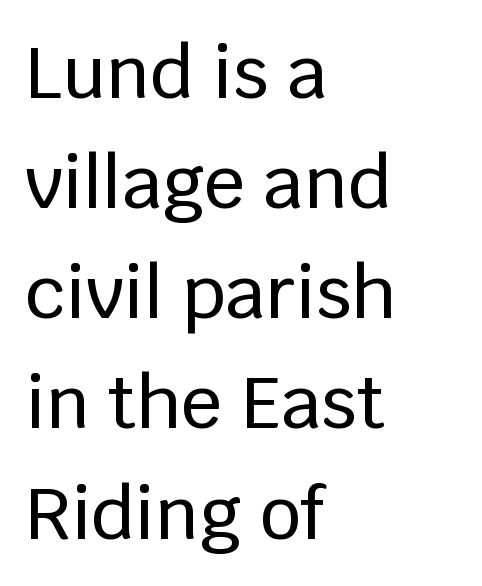
Q: Is the text italic (slanted)? A: No, it is upright.
Q: Is the typeface a serif or a sans-serif typeface? A: Sans-serif.
Q: Is the text underlined? A: No.
Q: How is the paragraph aligned? A: Left-aligned.
Q: Is the spacing between letters normal or unusually wide? A: Normal.
Q: Is the spacing between lines tight, normal or loose? A: Normal.
Q: Width (condensed, normal, or wide)? A: Normal.
Q: Stroke contrast? A: Low.
Q: x-height? A: Large.
Q: Monospaced? A: No.
